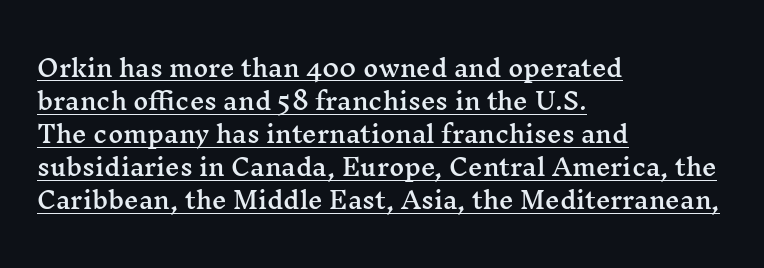
{"italic": "no", "underline": "yes", "align": "left", "line_spacing": "normal", "line_spacing_ratio": 1.44, "letter_spacing": "normal", "letter_spacing_em": 0.0, "glyph_px": 23}
